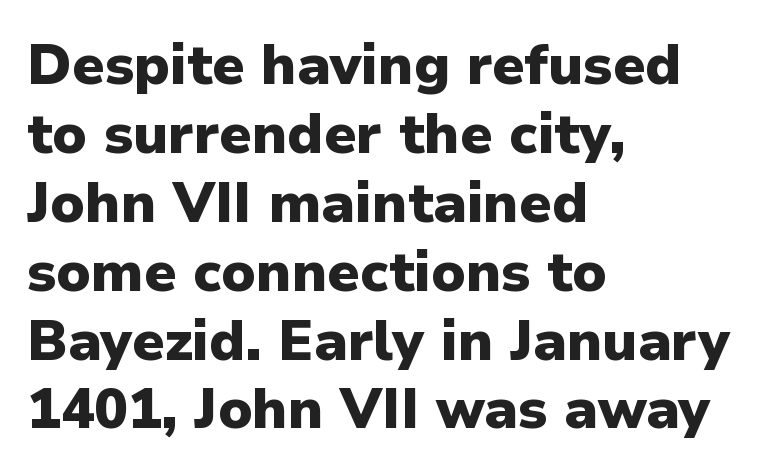
{"serif": "no", "italic": "no", "bold": "yes", "weight": "heavy", "width": "normal", "stroke_contrast": "low", "x_height": "medium", "monospaced": "no", "underline": "no", "align": "left", "line_spacing_ratio": 1.23, "letter_spacing": "normal", "letter_spacing_em": 0.0, "glyph_px": 56}
